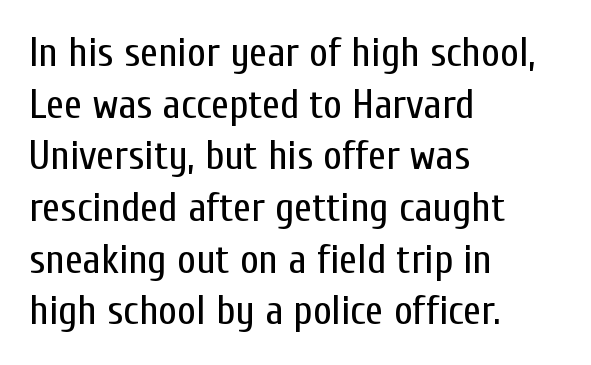
Q: Is the text bold? A: No.
Q: Is the text italic (slanted)? A: No, it is upright.
Q: Is the typeface a serif or a sans-serif typeface? A: Sans-serif.
Q: Is the text underlined? A: No.
Q: How is the paragraph aligned? A: Left-aligned.
Q: Is the spacing between letters normal or unusually wide? A: Normal.
Q: Is the spacing between lines tight, normal or loose? A: Normal.
Q: Width (condensed, normal, or wide)? A: Condensed.
Q: Stroke contrast? A: Low.
Q: x-height? A: Medium.
Q: Monospaced? A: No.
